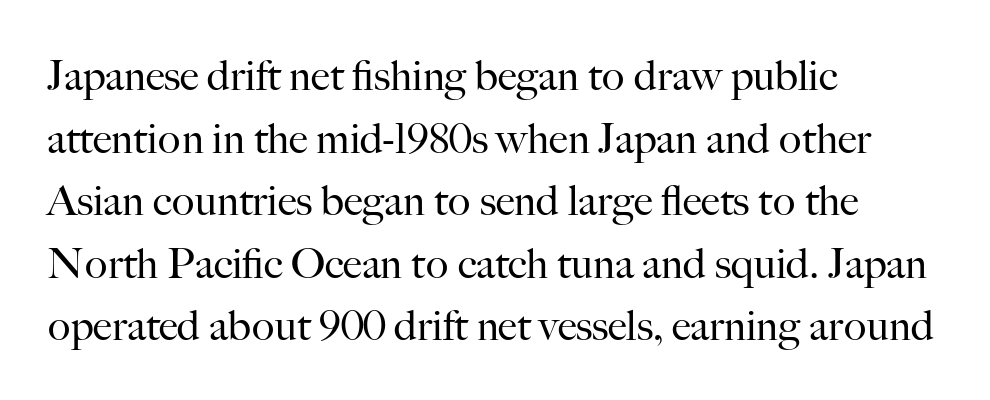
{"serif": "yes", "italic": "no", "bold": "no", "weight": "regular", "width": "normal", "stroke_contrast": "high", "x_height": "small", "monospaced": "no", "underline": "no", "align": "left", "line_spacing": "normal", "line_spacing_ratio": 1.49, "letter_spacing": "normal", "letter_spacing_em": 0.0, "glyph_px": 42}
